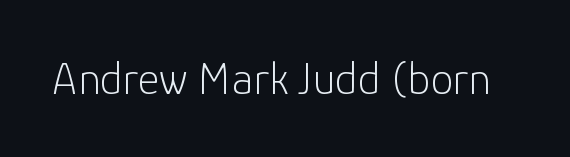
The letters advance in unequal steps, a hallmark of proportional type. Weight: regular or lighter. To sum up the face: it is a sans, with no serifs. Honestly, the letter spacing is just normal — you wouldn't notice it.
